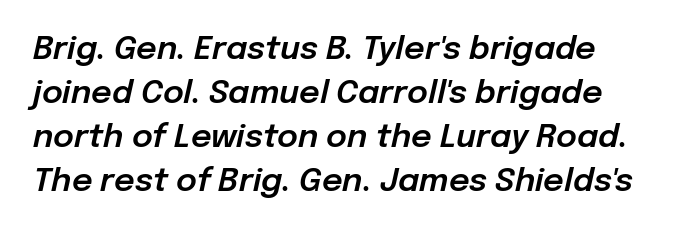
The image shows 32 px text type, italic (leaning right); set normal line spacing (1.37x), normal letter spacing, not underlined; low stroke contrast and a medium x-height.
